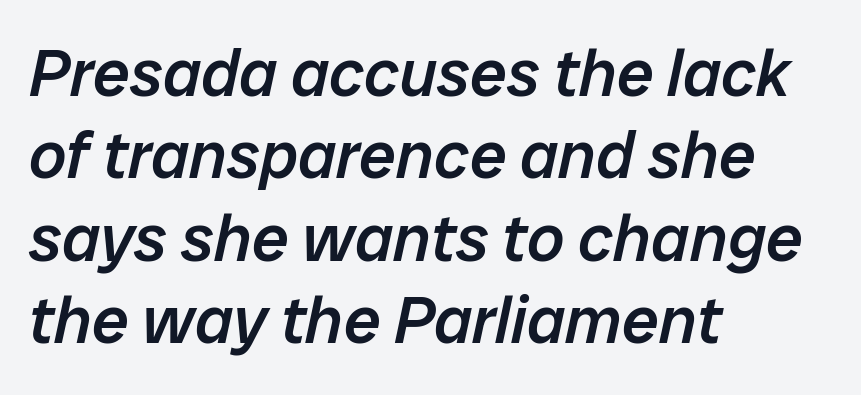
The image shows 66 px semibold type, italic (leaning right); set left-aligned, normal line spacing (1.25x), normal letter spacing, not underlined; low stroke contrast and a medium x-height.
